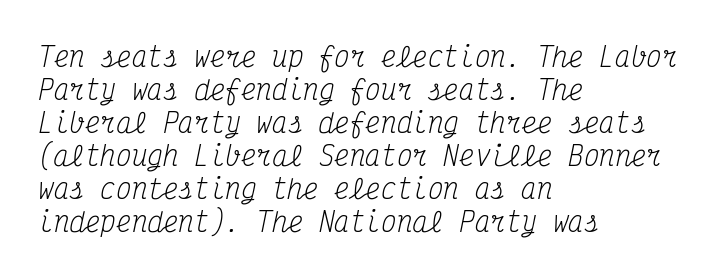
Ink coverage per letter is moderate at most. The rendering uses a moderate line-height, typical for paragraphs. The gap between lines stays unmarked. This rendering uses left alignment, leaving the right contour irregular. Here the glyphs are tracked normally, forming tight word shapes.
